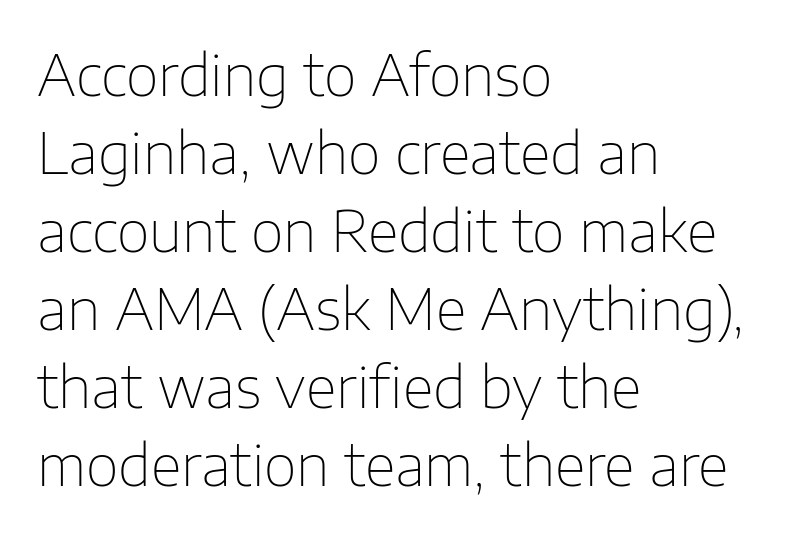
In terms of letterspacing, this is plain default setting. Compared with a centered layout, this one pins lines to the left instead. Heft: none added — not bold. Any mark beneath the type? The region is blank.
